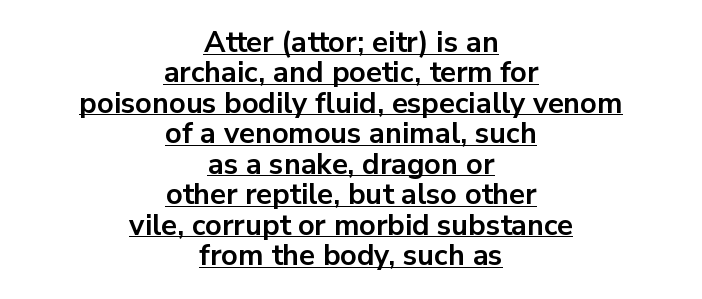
This sample uses an upright cut, with every glyph sitting square on the baseline. The block of text is dense from top to bottom, with scant space between rows. You can tell from the bare stems that sans-serif type was used. Somebody hit Ctrl+U on this one — the words are underlined. Heft: maximum for text — a bold. This sample uses plain, unmodified letter spacing.
